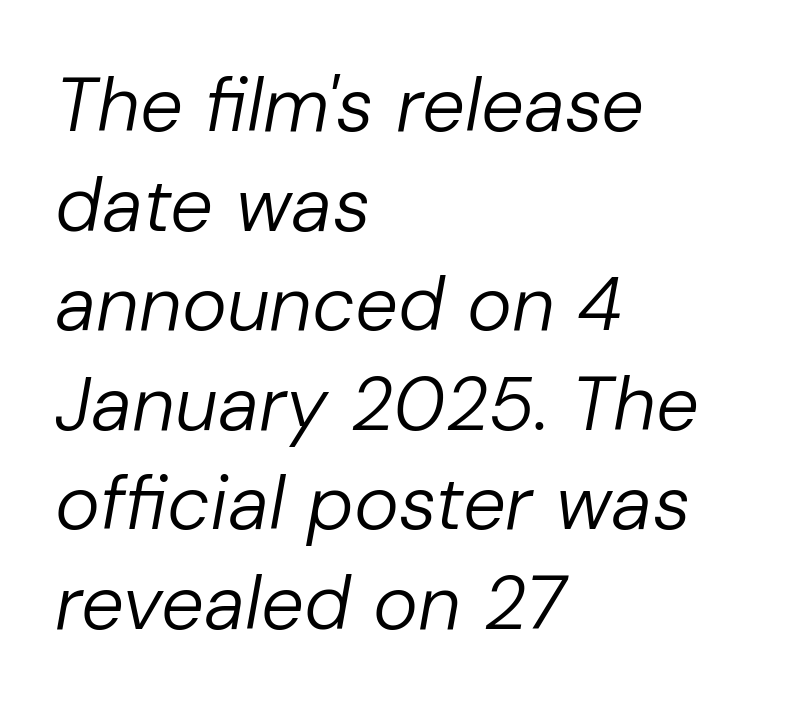
{"italic": "yes", "lean": "right", "slant_degrees": 10, "bold": "no", "weight": "regular", "width": "normal", "stroke_contrast": "low", "x_height": "medium", "monospaced": "no", "underline": "no", "align": "left", "line_spacing": "normal", "line_spacing_ratio": 1.31, "letter_spacing": "normal", "letter_spacing_em": 0.0, "glyph_px": 76}
